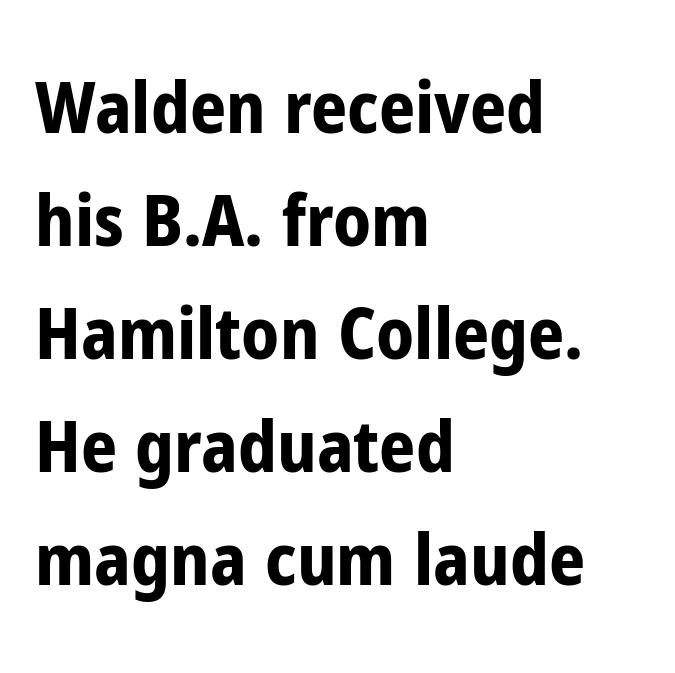
The image shows 71 px bold, condensed sans-serif type, upright; set left-aligned, normal line spacing (1.59x), normal letter spacing, not underlined; low stroke contrast and a medium x-height.
